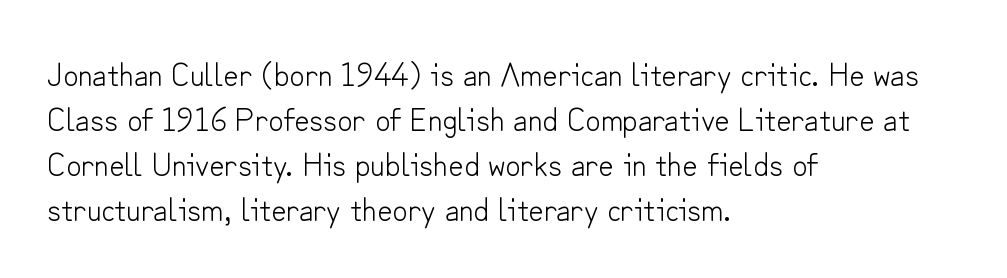
{"serif": "no", "italic": "no", "bold": "no", "weight": "light", "width": "normal", "stroke_contrast": "low", "x_height": "small", "monospaced": "no", "underline": "no", "align": "left", "line_spacing": "normal", "line_spacing_ratio": 1.36, "letter_spacing": "normal", "letter_spacing_em": 0.0, "glyph_px": 33}
